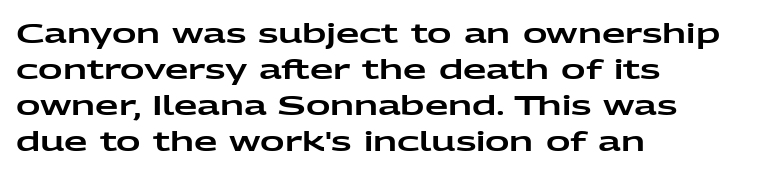
The image shows 27 px text type, upright; set left-aligned, normal line spacing (1.33x), normal letter spacing, not underlined.
